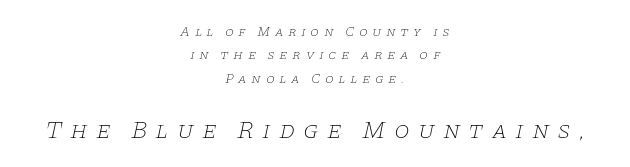
Letter spacing: wide. Slanted lettering throughout. Each line is balanced around a shared central axis. This is not heavy type; no bold has been used.
